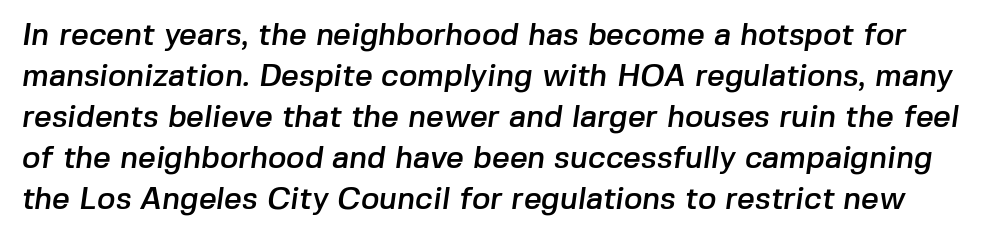
Q: Is the typeface a serif or a sans-serif typeface? A: Sans-serif.
Q: Is the text underlined? A: No.
Q: Is the spacing between letters normal or unusually wide? A: Normal.
Q: Is the spacing between lines tight, normal or loose? A: Normal.
Q: Width (condensed, normal, or wide)? A: Normal.
Q: Stroke contrast? A: Low.
Q: x-height? A: Medium.
Q: Monospaced? A: No.
